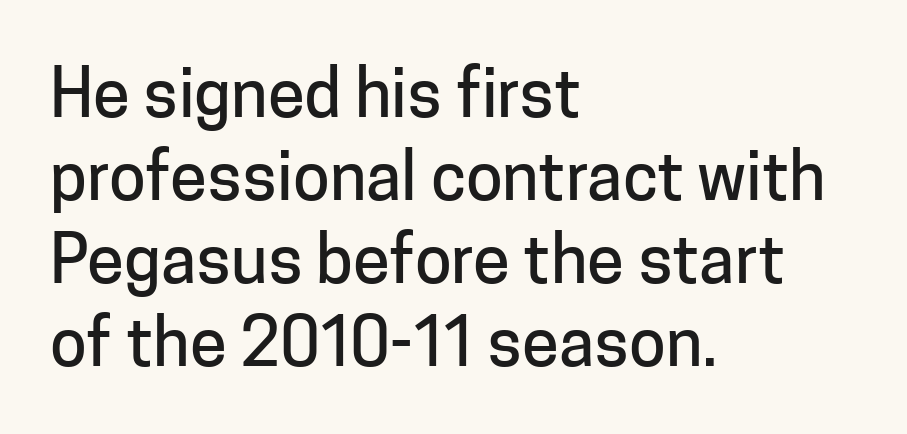
{"serif": "no", "italic": "no", "width": "normal", "stroke_contrast": "low", "x_height": "medium", "monospaced": "no", "underline": "no", "align": "left", "line_spacing_ratio": 1.24, "letter_spacing": "normal", "letter_spacing_em": 0.0, "glyph_px": 67}
